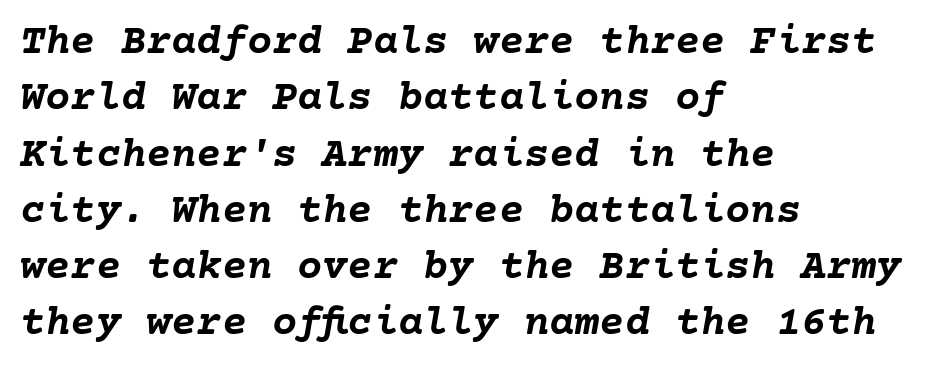
{"italic": "yes", "lean": "right", "slant_degrees": 10, "bold": "yes", "weight": "semibold", "width": "normal", "stroke_contrast": "low", "x_height": "medium", "underline": "no", "align": "left", "line_spacing": "normal", "line_spacing_ratio": 1.34, "letter_spacing": "normal", "letter_spacing_em": 0.0, "glyph_px": 42}
